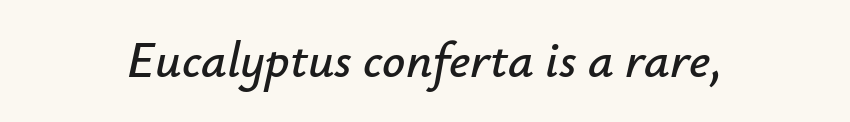
Type without underlining. The letters are slanted; this is an italic face. These lines are rendered in a variable-pitch font. Observe the ordinary spacing: letters are neighbours, not strangers.
